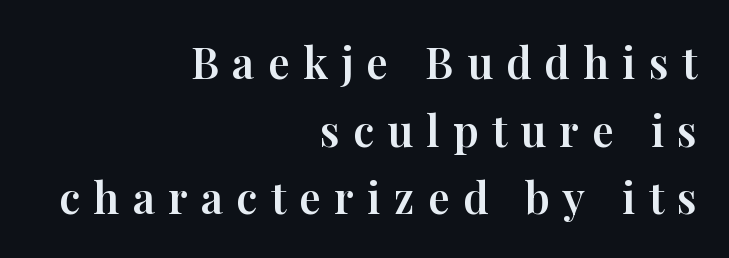
The image shows 43 px serif type, upright; set right-aligned, normal line spacing (1.57x), unusually wide letter spacing (+0.31 em), not underlined; high stroke contrast and a medium x-height.
